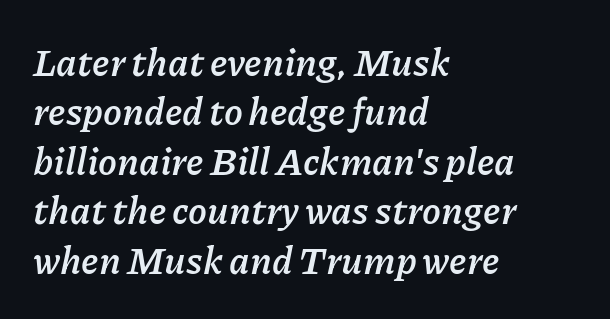
The image shows 38 px semibold type, italic (leaning right); set left-aligned, normal line spacing (1.3x), normal letter spacing, not underlined; low stroke contrast and a medium x-height.
